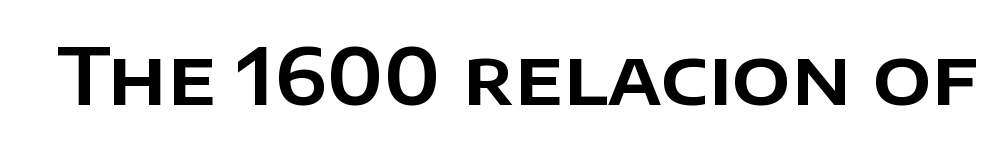
Q: Is the text italic (slanted)? A: No, it is upright.
Q: Is the typeface a serif or a sans-serif typeface? A: Sans-serif.
Q: Is the text underlined? A: No.
Q: Is the spacing between letters normal or unusually wide? A: Normal.
Q: Width (condensed, normal, or wide)? A: Normal.
Q: Stroke contrast? A: Low.
Q: x-height? A: Large.
Q: Monospaced? A: No.
